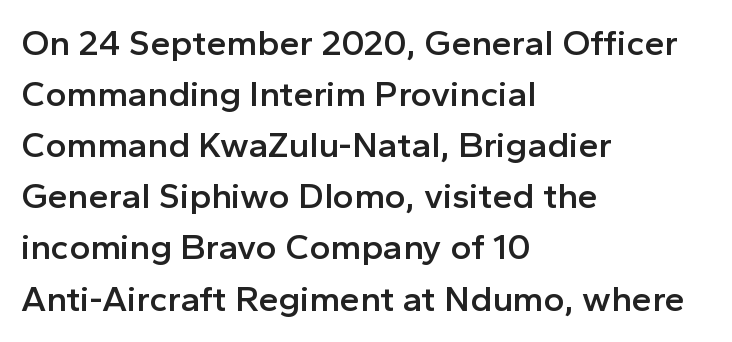
The image shows 36 px semibold sans-serif type, upright; set left-aligned, normal line spacing (1.42x), normal letter spacing, not underlined; a medium x-height.
